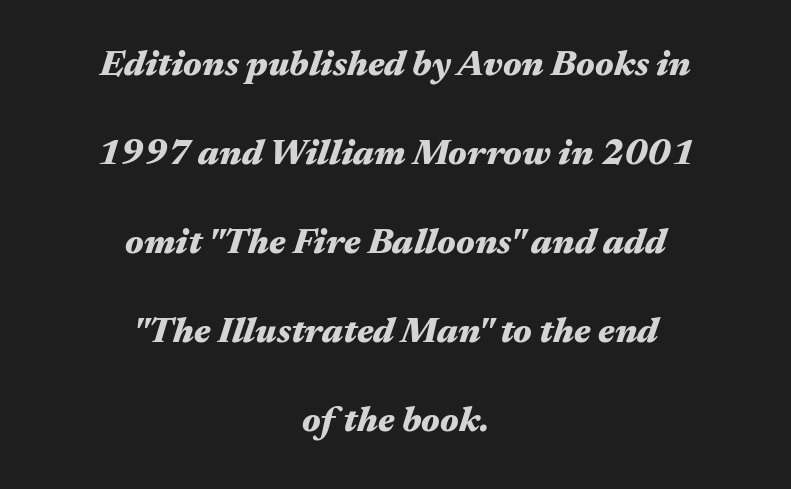
The image shows 36 px heavy, wide type, italic (leaning right); set centered, loose line spacing (2.47x), normal letter spacing, not underlined; medium stroke contrast and a medium x-height.
